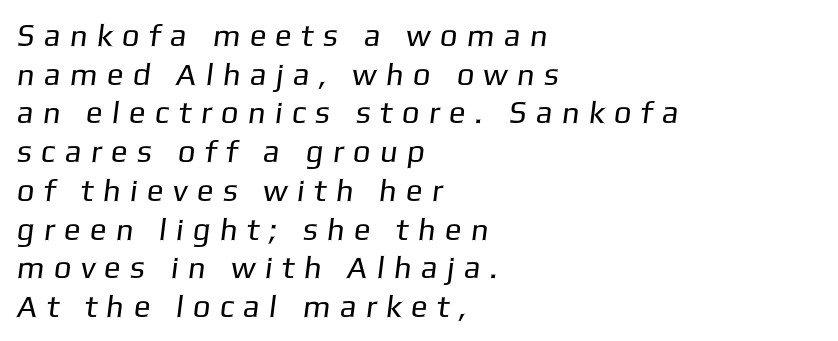
Horizontal bands of white between lines are of average thickness. Anything drawn beneath the words? Only blank space. The face used here is proportionally spaced, like ordinary book or web type. Font category for this specimen: sans-serif. Caption: multi-line text, flush left, ragged right.
